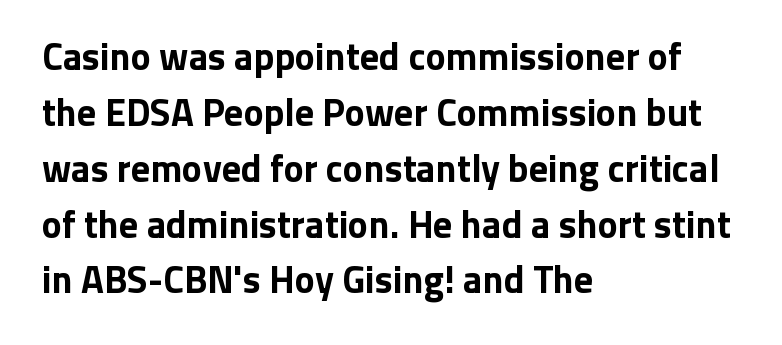
The rows are spaced the way most documents space them. If you drew a line through each stem, it would be perfectly vertical. Nothing unusual about the tracking: characters are spaced as the font intends. Is this a fixed-width face? No — the glyphs have proportional, varying widths.
